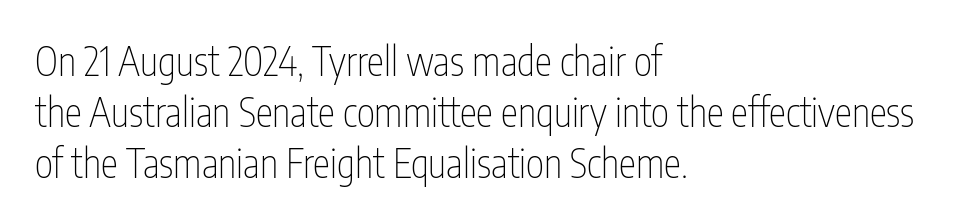
The image shows 39 px thin, condensed sans-serif type, upright; set left-aligned, normal line spacing (1.31x), normal letter spacing, not underlined; low stroke contrast and a medium x-height.
